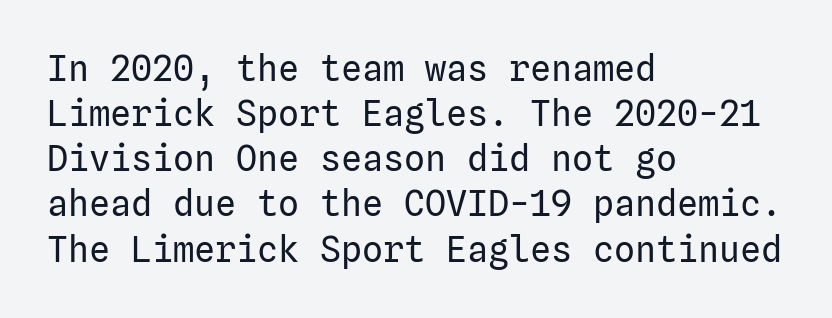
{"serif": "no", "italic": "no", "bold": "no", "weight": "regular", "width": "normal", "stroke_contrast": "low", "x_height": "medium", "underline": "no", "align": "left", "line_spacing": "normal", "line_spacing_ratio": 1.29, "letter_spacing": "normal", "letter_spacing_em": 0.0, "glyph_px": 35}
